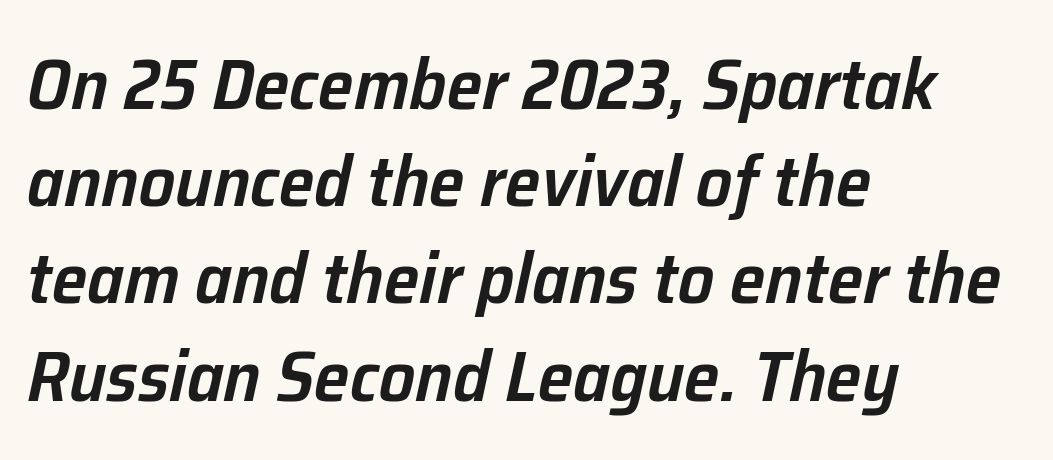
{"italic": "yes", "lean": "right", "slant_degrees": 12, "bold": "semi", "weight": "semibold", "width": "normal", "stroke_contrast": "low", "x_height": "medium", "monospaced": "no", "underline": "no", "align": "left", "line_spacing": "normal", "line_spacing_ratio": 1.35, "letter_spacing": "normal", "letter_spacing_em": 0.0, "glyph_px": 72}
